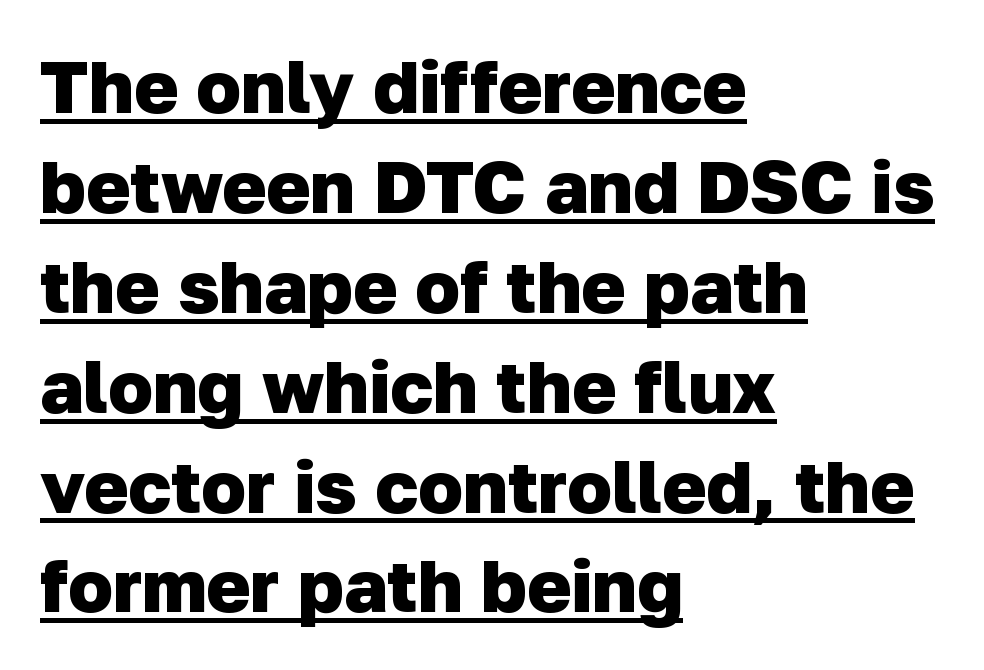
{"serif": "no", "bold": "yes", "weight": "heavy", "width": "normal", "stroke_contrast": "low", "x_height": "medium", "monospaced": "no", "underline": "yes", "align": "left", "line_spacing": "normal", "line_spacing_ratio": 1.35, "letter_spacing": "normal", "letter_spacing_em": 0.0, "glyph_px": 74}
